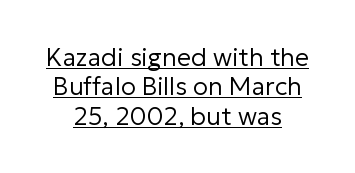
The image shows 25 px text type, upright; set centered, line spacing 1.18x, normal letter spacing, underlined.
